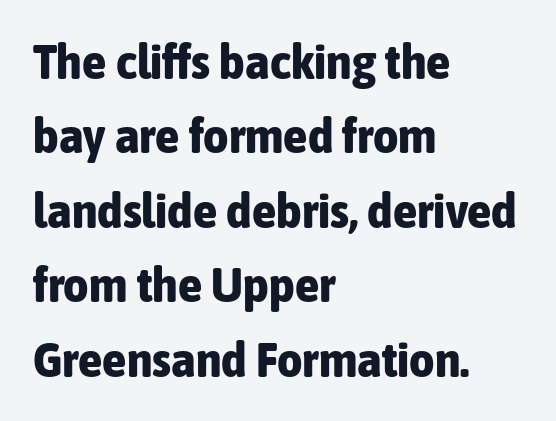
Q: Is the text bold? A: Yes.
Q: Is the text italic (slanted)? A: No, it is upright.
Q: Is the typeface a serif or a sans-serif typeface? A: Sans-serif.
Q: Is the text underlined? A: No.
Q: How is the paragraph aligned? A: Left-aligned.
Q: Is the spacing between letters normal or unusually wide? A: Normal.
Q: Is the spacing between lines tight, normal or loose? A: Normal.
Q: Width (condensed, normal, or wide)? A: Condensed.
Q: Stroke contrast? A: Low.
Q: x-height? A: Medium.
Q: Monospaced? A: No.
